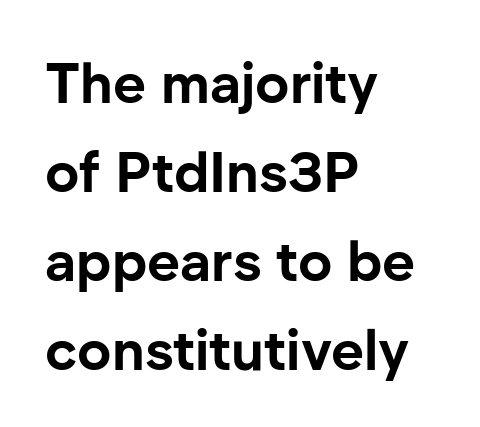
Q: Is the text bold? A: Yes.
Q: Is the text italic (slanted)? A: No, it is upright.
Q: Is the typeface a serif or a sans-serif typeface? A: Sans-serif.
Q: Is the text underlined? A: No.
Q: How is the paragraph aligned? A: Left-aligned.
Q: Is the spacing between letters normal or unusually wide? A: Normal.
Q: Is the spacing between lines tight, normal or loose? A: Normal.
Q: Width (condensed, normal, or wide)? A: Normal.
Q: Stroke contrast? A: Low.
Q: x-height? A: Medium.
Q: Monospaced? A: No.
